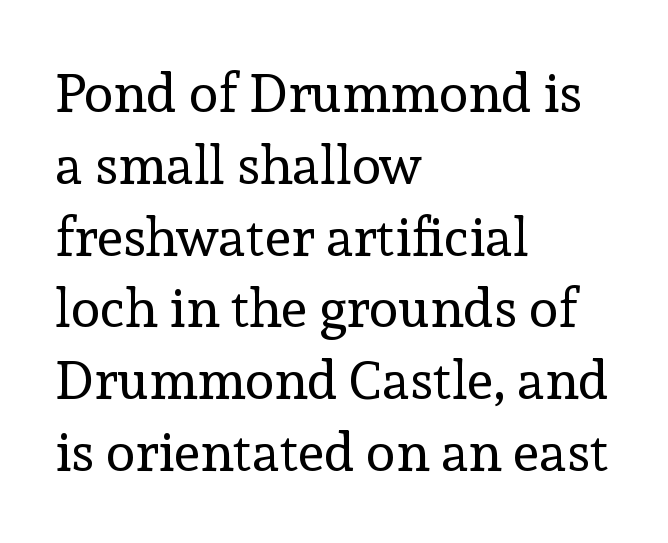
The image shows 54 px regular-weight serif type, upright; set left-aligned, normal line spacing (1.33x), normal letter spacing, not underlined; a medium x-height.
